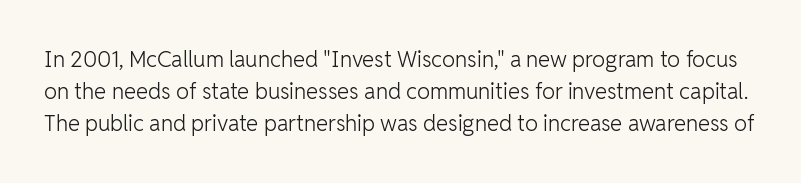
The image shows 22 px text type, upright; set normal line spacing (1.46x), normal letter spacing, not underlined.
